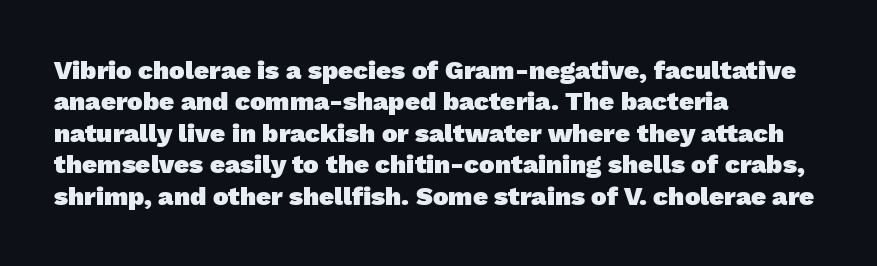
The glyphs are unaccompanied by any horizontal stroke below them. Weight check: bold — yes, fully. Glyph-to-glyph distance matches everyday printed text. Teacher's note: observe the even left margin — that is flush-left alignment.
